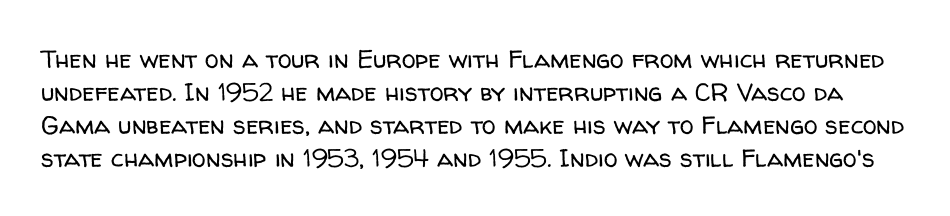
Q: Is the text bold? A: No.
Q: Is the text italic (slanted)? A: No, it is upright.
Q: Is the text underlined? A: No.
Q: Is the spacing between letters normal or unusually wide? A: Normal.
Q: Is the spacing between lines tight, normal or loose? A: Normal.
